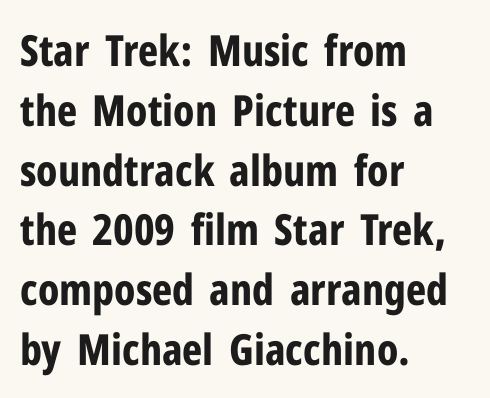
Do the characters align in a grid? No, the font is proportional. Type without underlining. Weight check: bold — yes, fully. Does the lettering tilt? It doesn't — this is upright.
